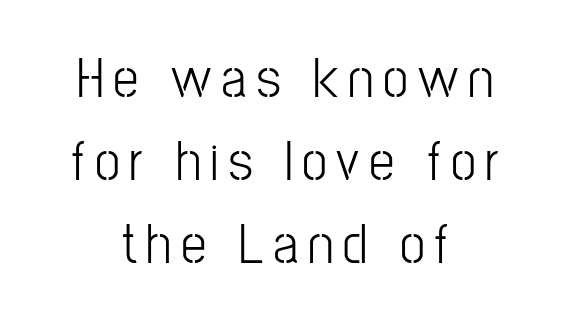
{"serif": "no", "italic": "no", "width": "condensed", "stroke_contrast": "low", "x_height": "medium", "monospaced": "no", "underline": "no", "align": "center", "line_spacing": "normal", "line_spacing_ratio": 1.46, "glyph_px": 57}
